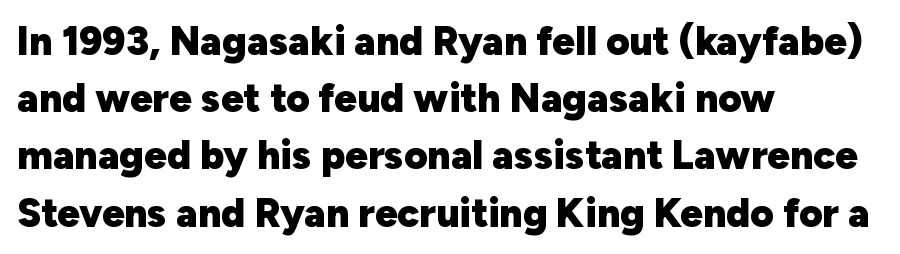
The face used here is proportionally spaced, like ordinary book or web type. I'd describe the lettering as bold — thick and assertive. Has an underline been added? It has not. Rows of type keep a routine distance in the vertical direction. Observe the absence of serifs on each vertical stroke in this sample. Reading down the block, your eye returns to a fixed left position each line.
